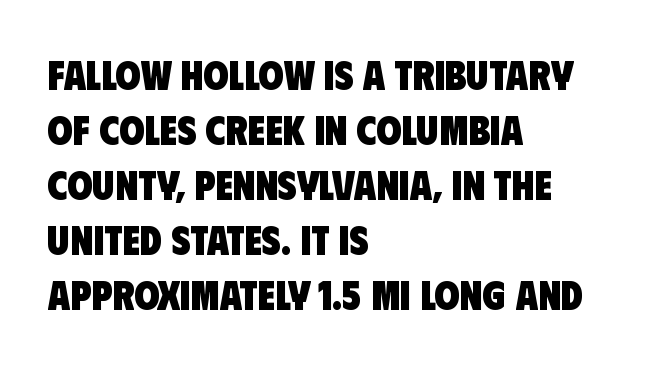
{"serif": "no", "bold": "yes", "weight": "heavy", "width": "condensed", "stroke_contrast": "low", "x_height": "large", "monospaced": "no", "underline": "no", "align": "left", "line_spacing": "normal", "line_spacing_ratio": 1.34, "letter_spacing": "normal", "letter_spacing_em": 0.0, "glyph_px": 41}
